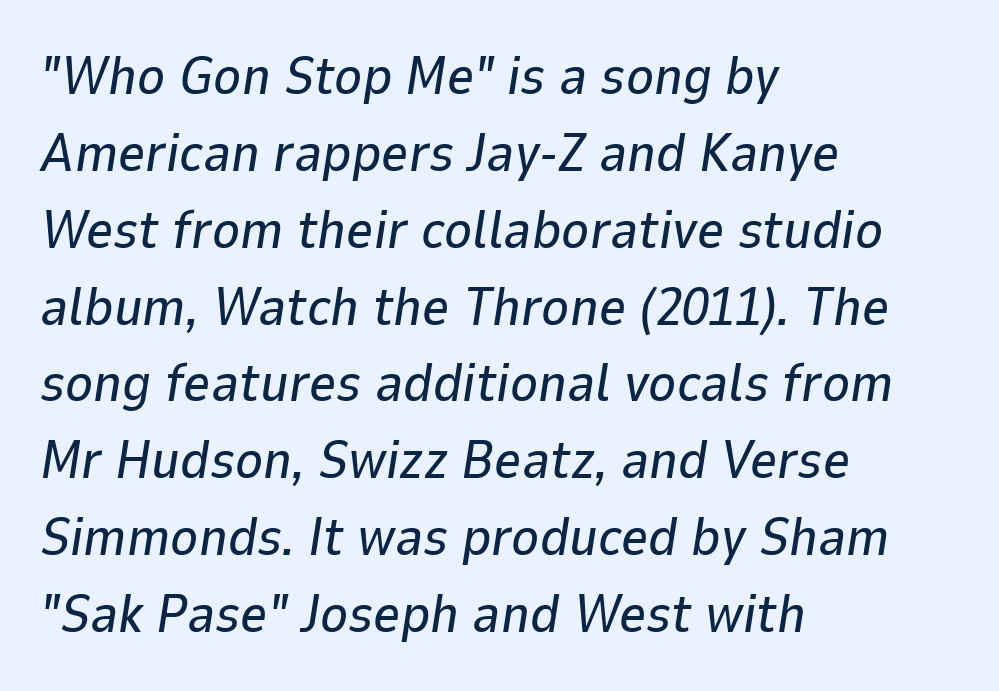
Q: Is the text italic (slanted)? A: Yes, it leans right by about 9 degrees.
Q: Is the text underlined? A: No.
Q: How is the paragraph aligned? A: Left-aligned.
Q: Is the spacing between letters normal or unusually wide? A: Normal.
Q: Is the spacing between lines tight, normal or loose? A: Normal.
Q: Width (condensed, normal, or wide)? A: Normal.
Q: Stroke contrast? A: Low.
Q: x-height? A: Medium.
Q: Monospaced? A: No.
